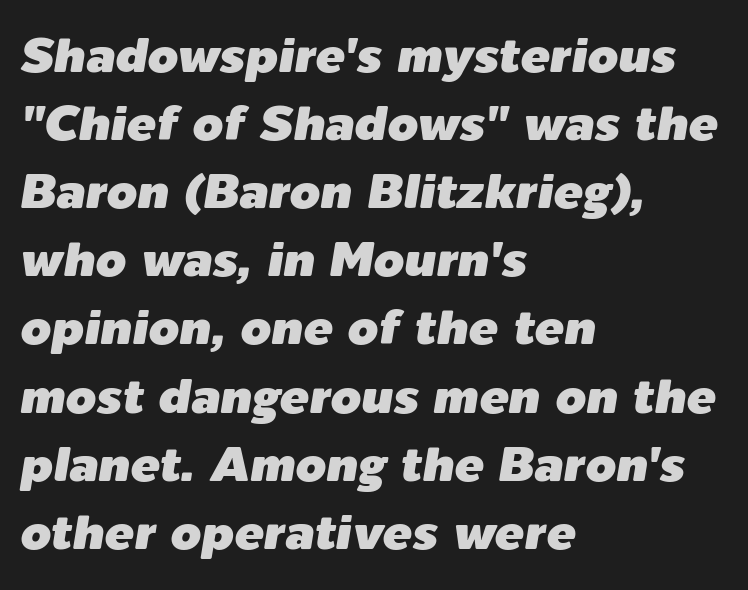
Q: Is the text italic (slanted)? A: Yes, it leans right by about 9 degrees.
Q: Is the text underlined? A: No.
Q: How is the paragraph aligned? A: Left-aligned.
Q: Is the spacing between letters normal or unusually wide? A: Normal.
Q: Is the spacing between lines tight, normal or loose? A: Normal.
Q: Width (condensed, normal, or wide)? A: Normal.
Q: Stroke contrast? A: Low.
Q: x-height? A: Medium.
Q: Monospaced? A: No.
